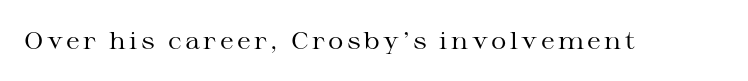
Only glyphs here, with clear space below each row. Posture: upright roman. The font is comparable to plain body text, perhaps lighter.
